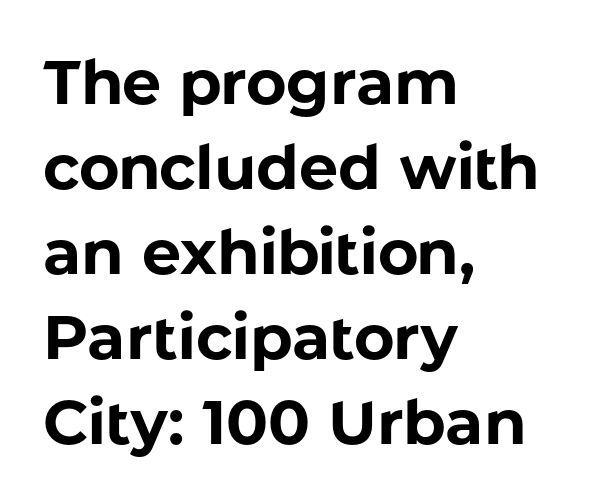
{"serif": "no", "italic": "no", "bold": "yes", "weight": "bold", "width": "normal", "stroke_contrast": "low", "x_height": "medium", "monospaced": "no", "underline": "no", "align": "left", "line_spacing": "normal", "line_spacing_ratio": 1.37, "letter_spacing": "normal", "letter_spacing_em": 0.0, "glyph_px": 62}
